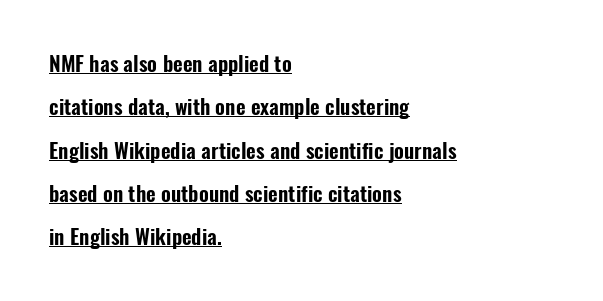
{"italic": "no", "underline": "yes", "align": "left", "line_spacing": "loose", "line_spacing_ratio": 2.06, "letter_spacing": "normal", "letter_spacing_em": 0.0, "glyph_px": 21}
